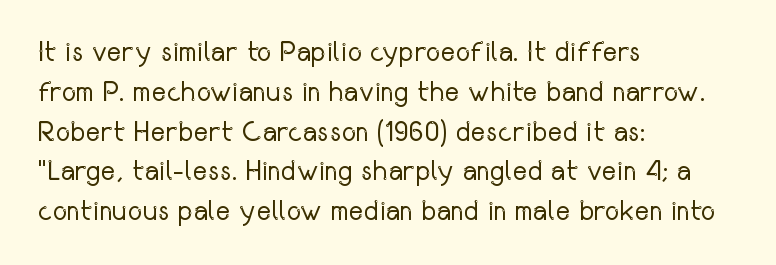
The image shows 28 px regular-weight, condensed sans-serif type, upright; set left-aligned, normal line spacing (1.42x), normal letter spacing, not underlined; low stroke contrast and a medium x-height.
